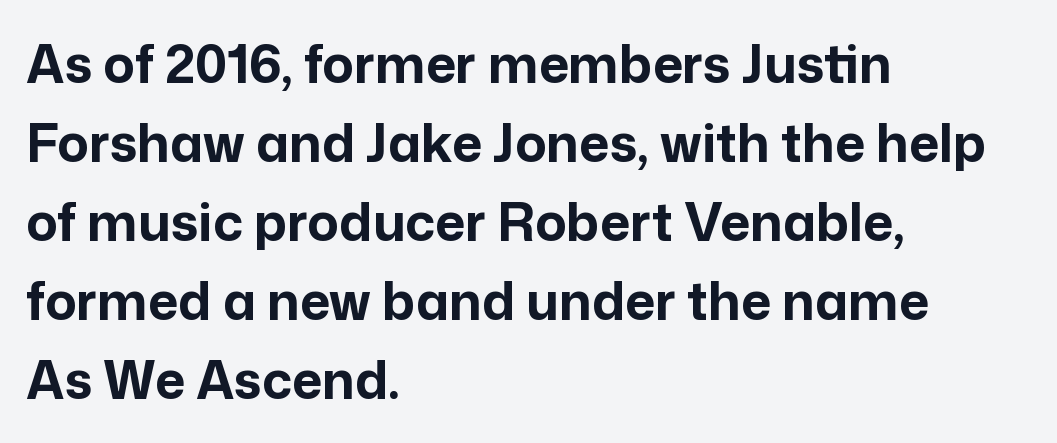
Spacing verdict: proportional, widths tailored to each character. Heavy-handed strokes throughout: this text is bold. Serif or sans? Sans — the stroke terminals are bare. Honestly, the letter spacing is just normal — you wouldn't notice it.
